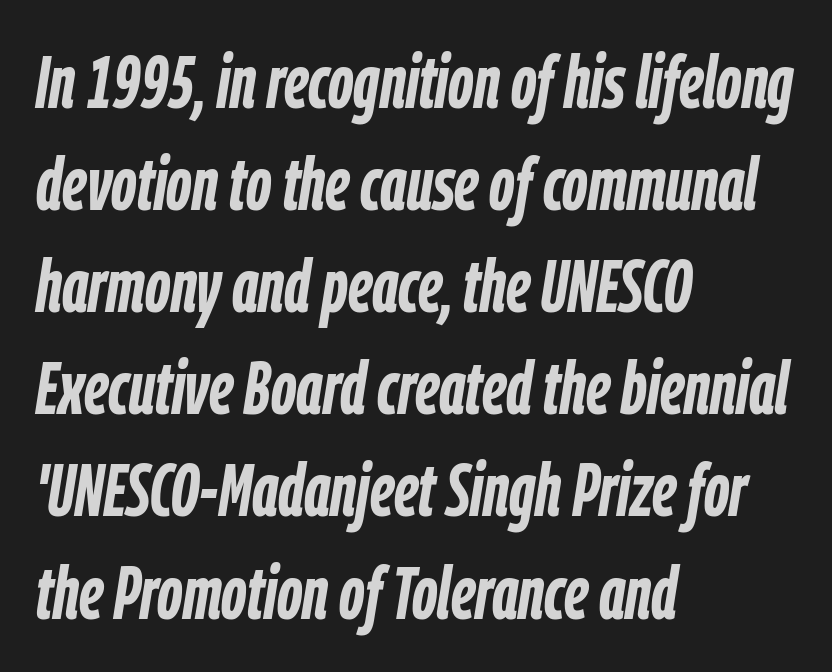
Nobody touched the tracking dial on this one. Line spacing here is normal. This sample is left-justified, so line endings fall wherever the words run out. The foot of each line stays bare and open. The rendering uses a bold face; every stroke is thick and dark.
